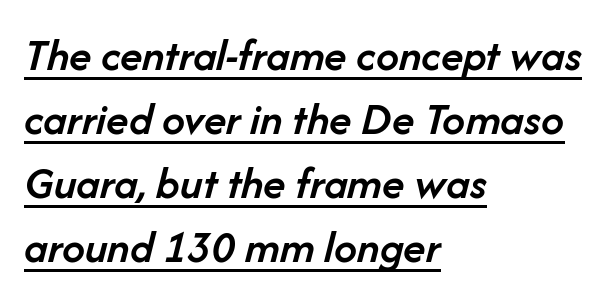
The line-height multiplier appears to be the usual default. Slant detected: the letters are inclined. The typesetting leans somewhat heavy: a semibold. What stands out about the letter spacing? Nothing — it is the standard amount.
